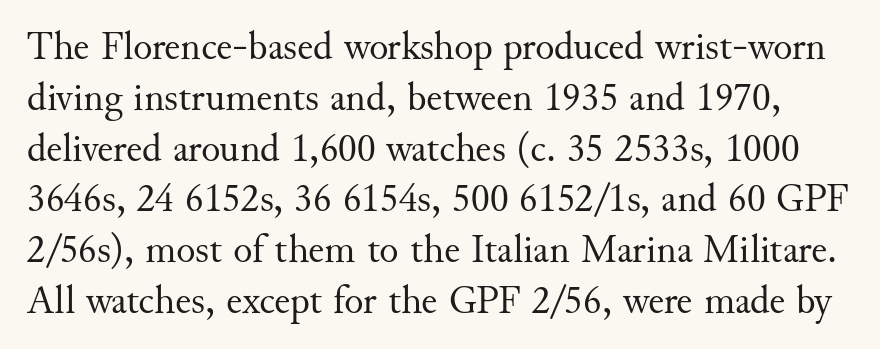
A typesetter would call this leading conventional body-copy spacing. There is no visible air inserted between adjacent glyphs. Does the lettering tilt? It doesn't — this is upright. Each letter keeps its own natural width here, so spacing adapts to shape. A bare baseline throughout the passage. Stems and bowls with no extra thickness — not bold.
